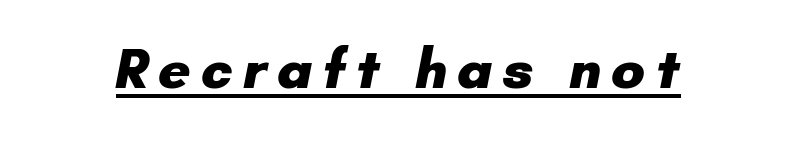
Q: Is the text bold? A: Yes.
Q: Is the typeface a serif or a sans-serif typeface? A: Sans-serif.
Q: Is the text underlined? A: Yes.
Q: Width (condensed, normal, or wide)? A: Normal.
Q: Stroke contrast? A: Low.
Q: x-height? A: Small.
Q: Monospaced? A: No.
